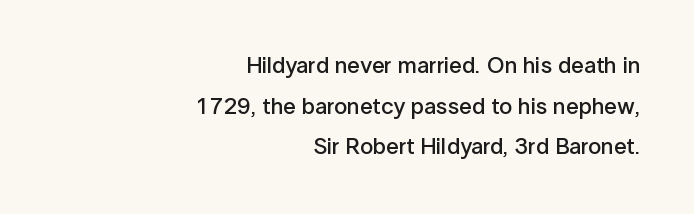
Q: Is the text bold? A: Semi-bold.
Q: Is the text italic (slanted)? A: No, it is upright.
Q: Is the text underlined? A: No.
Q: How is the paragraph aligned? A: Right-aligned.
Q: Is the spacing between letters normal or unusually wide? A: Normal.
